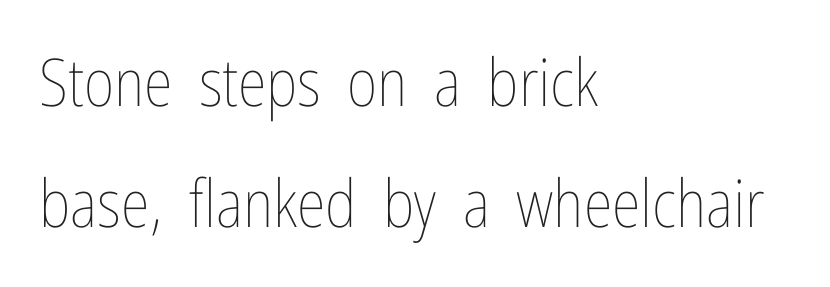
The glyphs are unaccompanied by any horizontal stroke below them. The face used here is proportionally spaced, like ordinary book or web type. If you drew a ruler down the left edge, every line would touch it. The font sits on the lighter half of the weight spectrum, regular included. Inter-character spacing is left at the font's built-in metrics.
